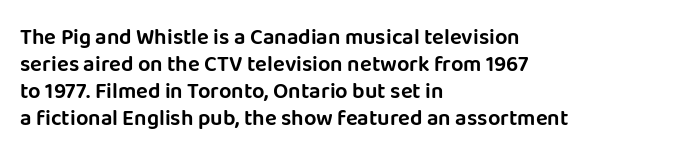
{"italic": "no", "underline": "no", "align": "left", "line_spacing_ratio": 1.22, "letter_spacing": "normal", "letter_spacing_em": 0.0, "glyph_px": 22}
